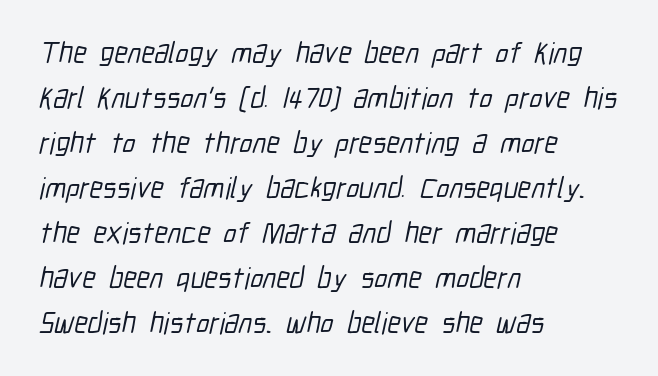
Each new line begins a customary step beneath the previous one. This rendering uses left alignment, leaving the right contour irregular. Glance below the letters and you will spot only blank space. Look at the bottom of the vertical strokes: they stop flat, with no serifs. Default kerning and tracking; the words read as compact shapes. Varying glyph widths throughout — classic text-font behaviour.
